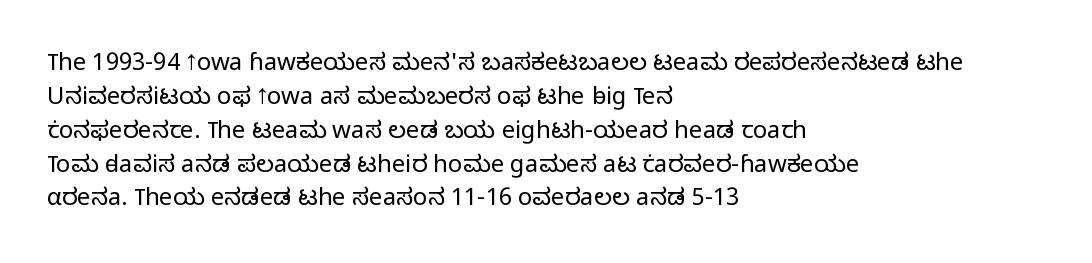
The image shows 24 px text type, upright; set left-aligned, normal line spacing (1.41x), normal letter spacing, not underlined.
